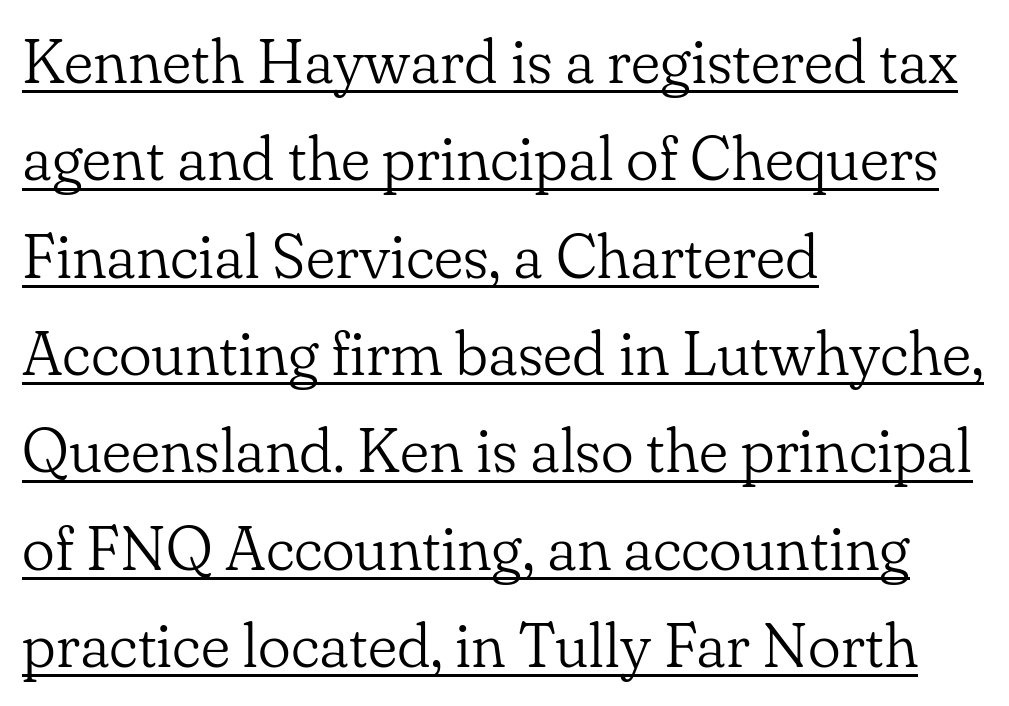
Underlining? Definitely there. A typesetter would call this proportional, since set widths differ per character. Words appear dense and cohesive because spacing is normal. Stroke mass is kept to a normal reading level or below. Every character sits straight up, as roman type does.
